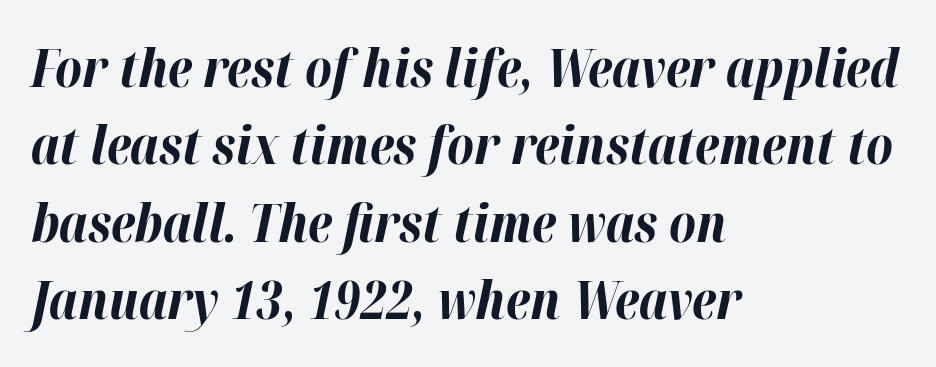
No word sits above an underline. Is the block centered? No — it sits flush against the left margin. Vertical spacing — default. The face used here has the dense, thick strokes of a bold. A typesetter would call this zero additional tracking. Compared with ordinary roman type, these characters are visibly tilted.
